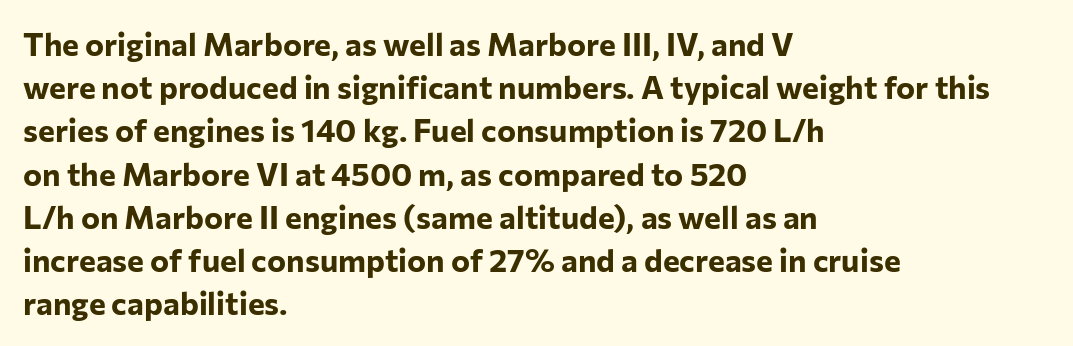
{"serif": "no", "italic": "no", "bold": "yes", "weight": "bold", "width": "normal", "stroke_contrast": "low", "x_height": "medium", "monospaced": "no", "underline": "no", "align": "left", "line_spacing": "normal", "line_spacing_ratio": 1.35, "letter_spacing": "normal", "letter_spacing_em": 0.0, "glyph_px": 32}
